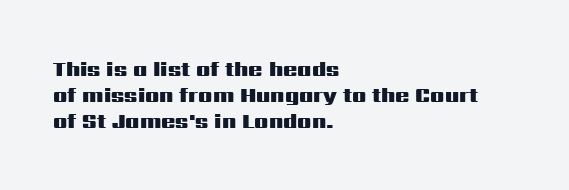
The image shows 21 px bold type, upright; set left-aligned, line spacing 1.24x, normal letter spacing, not underlined.
